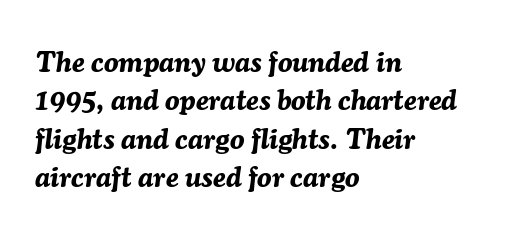
Q: Is the text bold? A: Yes.
Q: Is the text italic (slanted)? A: Yes, it leans right by about 7 degrees.
Q: Is the text underlined? A: No.
Q: How is the paragraph aligned? A: Left-aligned.
Q: Is the spacing between letters normal or unusually wide? A: Normal.
Q: Is the spacing between lines tight, normal or loose? A: Normal.
Q: Width (condensed, normal, or wide)? A: Normal.
Q: Stroke contrast? A: Medium.
Q: x-height? A: Medium.
Q: Monospaced? A: No.
